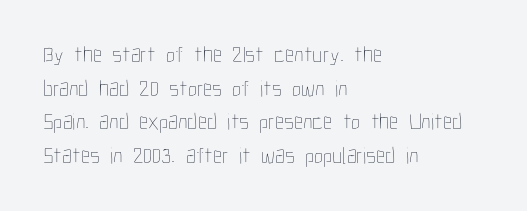
What stands out about the letter spacing? Nothing — it is the standard amount. Type without underlining. You can tell it's not italic because the verticals are truly vertical. Is there much room between lines? A standard amount, neither cramped nor airy.
